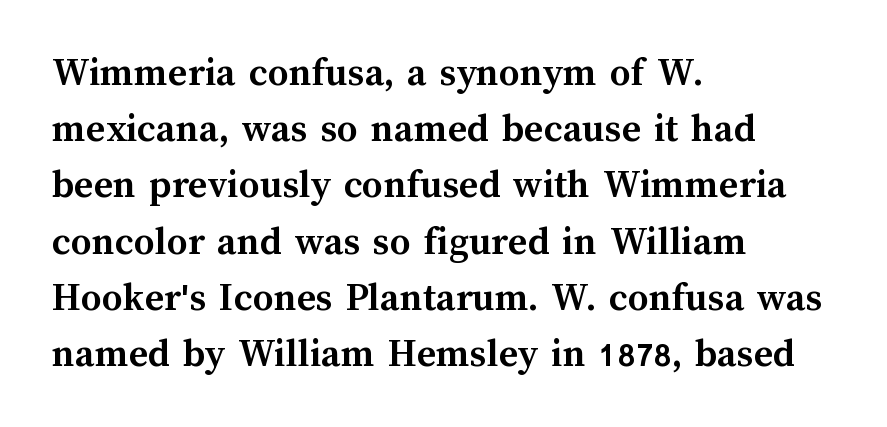
Q: Is the text bold? A: Yes.
Q: Is the text italic (slanted)? A: No, it is upright.
Q: Is the text underlined? A: No.
Q: How is the paragraph aligned? A: Left-aligned.
Q: Is the spacing between letters normal or unusually wide? A: Normal.
Q: Is the spacing between lines tight, normal or loose? A: Normal.
Q: Width (condensed, normal, or wide)? A: Normal.
Q: Stroke contrast? A: Medium.
Q: x-height? A: Medium.
Q: Monospaced? A: No.
